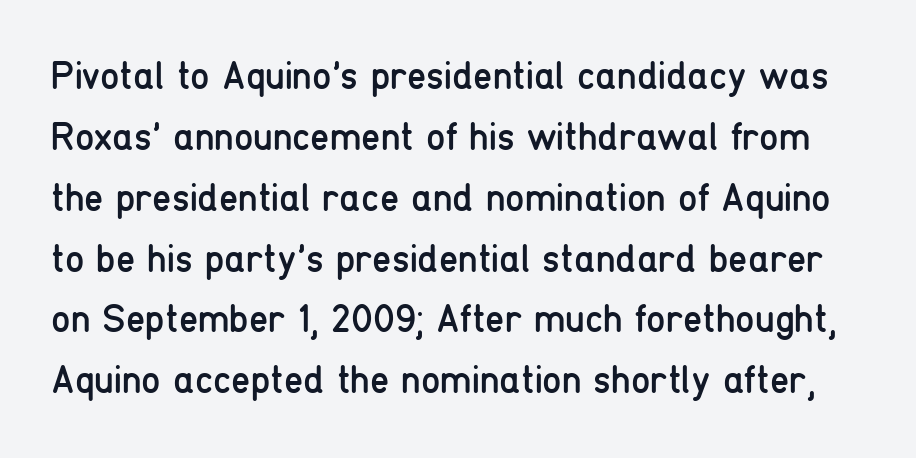
Q: Is the text bold? A: No.
Q: Is the text italic (slanted)? A: No, it is upright.
Q: Is the typeface a serif or a sans-serif typeface? A: Sans-serif.
Q: Is the text underlined? A: No.
Q: Is the spacing between letters normal or unusually wide? A: Normal.
Q: Is the spacing between lines tight, normal or loose? A: Normal.
Q: Width (condensed, normal, or wide)? A: Condensed.
Q: Stroke contrast? A: Low.
Q: x-height? A: Medium.
Q: Monospaced? A: No.
